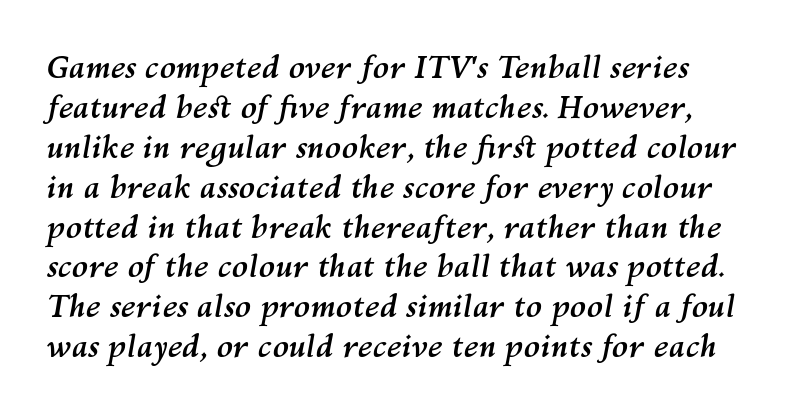
Q: Is the text bold? A: Yes.
Q: Is the text italic (slanted)? A: Yes, it leans right by about 10 degrees.
Q: Is the text underlined? A: No.
Q: Is the spacing between letters normal or unusually wide? A: Normal.
Q: Is the spacing between lines tight, normal or loose? A: Normal.
Q: Width (condensed, normal, or wide)? A: Normal.
Q: Stroke contrast? A: Medium.
Q: x-height? A: Medium.
Q: Monospaced? A: No.
